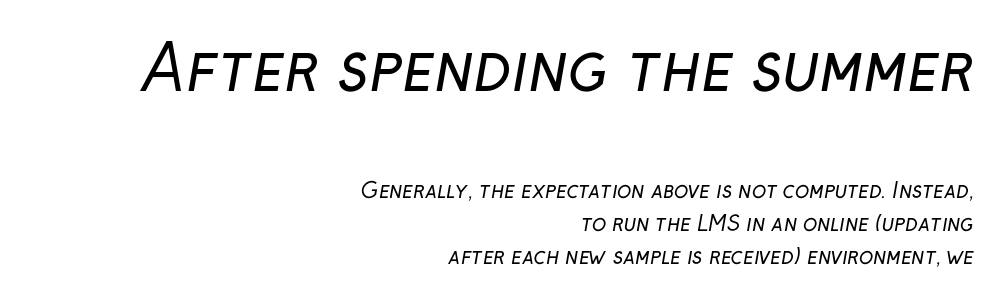
The image shows 63 px regular-weight sans-serif type; set right-aligned, normal line spacing (1.57x), normal letter spacing, not underlined; the first (top) block is 3.0x larger; low stroke contrast and a medium x-height.
